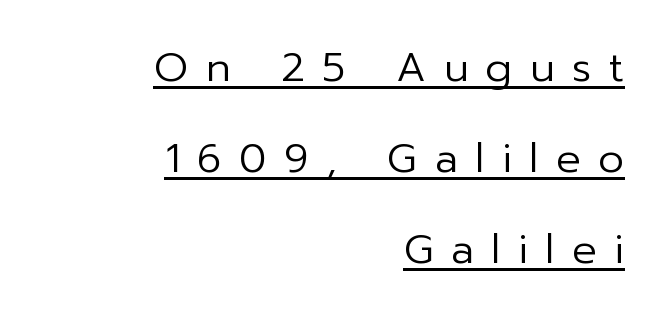
{"serif": "no", "italic": "no", "bold": "no", "weight": "regular", "width": "normal", "stroke_contrast": "low", "x_height": "medium", "monospaced": "no", "underline": "yes", "align": "right", "line_spacing": "loose", "line_spacing_ratio": 2.22, "letter_spacing": "wide", "letter_spacing_em": 0.43, "glyph_px": 41}
